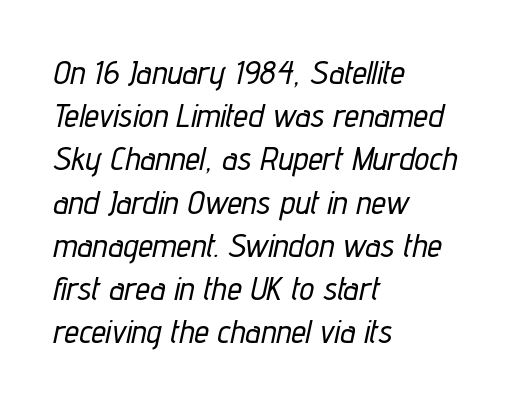
Q: Is the text italic (slanted)? A: Yes, it leans right by about 12 degrees.
Q: Is the text underlined? A: No.
Q: How is the paragraph aligned? A: Left-aligned.
Q: Is the spacing between letters normal or unusually wide? A: Normal.
Q: Is the spacing between lines tight, normal or loose? A: Normal.
Q: Width (condensed, normal, or wide)? A: Condensed.
Q: Stroke contrast? A: Low.
Q: x-height? A: Medium.
Q: Monospaced? A: No.
